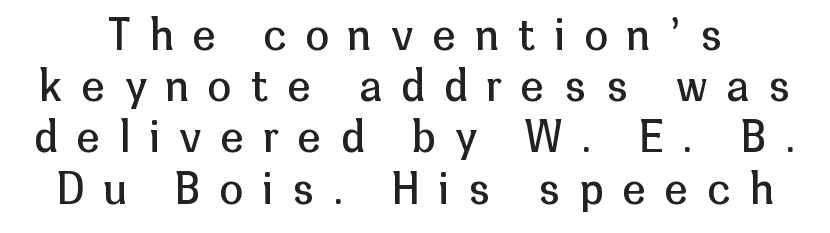
The image shows 42 px regular-weight sans-serif type, upright; set line spacing 1.22x, unusually wide letter spacing (+0.47 em), not underlined; low stroke contrast and a medium x-height.
